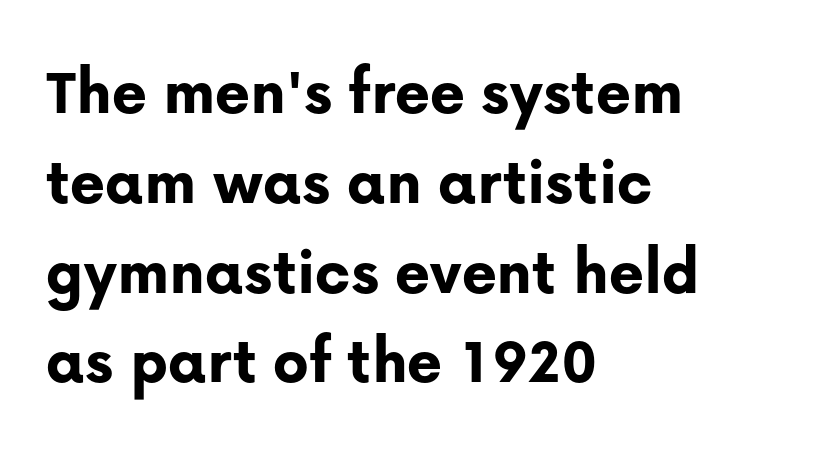
Grotesque or geometric, the face here clearly has no serifs. Nothing unusual about the tracking: characters are spaced as the font intends. A bare baseline throughout the passage. If you drew a ruler down the left edge, every line would touch it. When letters stand straight like this, we call the style roman or upright.
